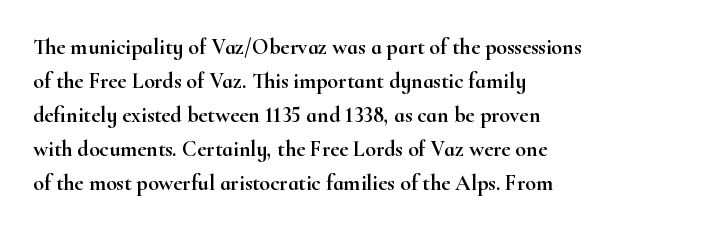
{"italic": "no", "underline": "no", "align": "left", "line_spacing": "normal", "line_spacing_ratio": 1.55, "letter_spacing": "normal", "letter_spacing_em": 0.0, "glyph_px": 22}
